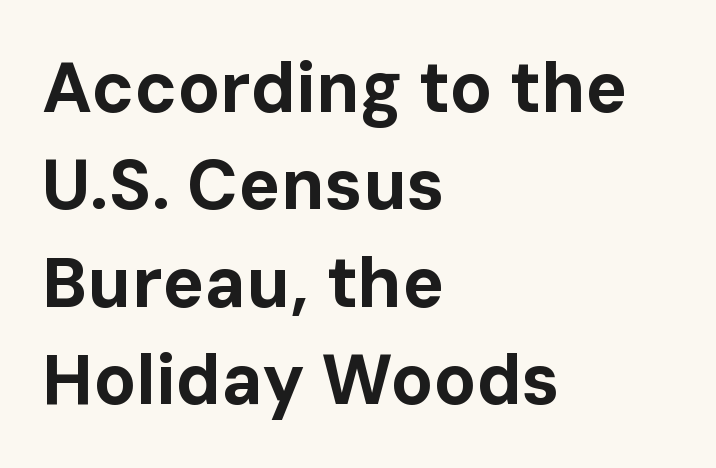
This rendering leaves character spacing at its baseline value. Which margin do the lines hug? The left one — the right edge is uneven. The glyphs are unaccompanied by any horizontal stroke below them. The rendering uses natural spacing where letterforms have individual widths.
